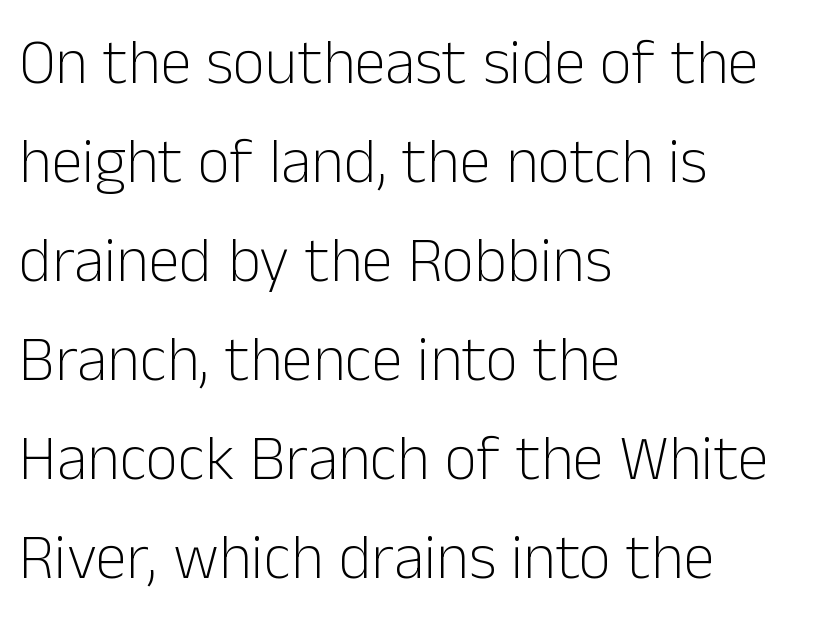
The image shows 63 px light sans-serif type, upright; set left-aligned, normal line spacing (1.57x), normal letter spacing, not underlined; low stroke contrast and a medium x-height.
